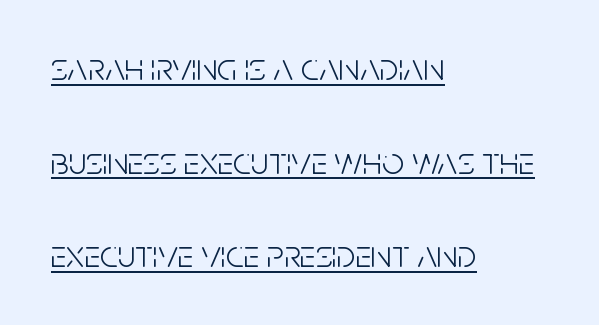
The image shows 39 px light, condensed sans-serif type, upright; set left-aligned, loose line spacing (2.4x), normal letter spacing, underlined; low stroke contrast and a large x-height.
